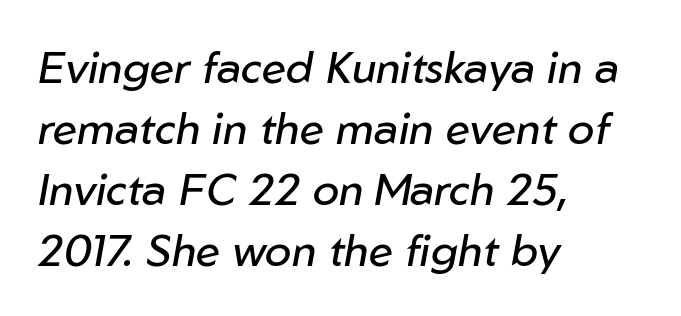
The image shows 44 px regular-weight type, italic (leaning right); set left-aligned, normal line spacing (1.39x), normal letter spacing, not underlined; low stroke contrast and a medium x-height.
